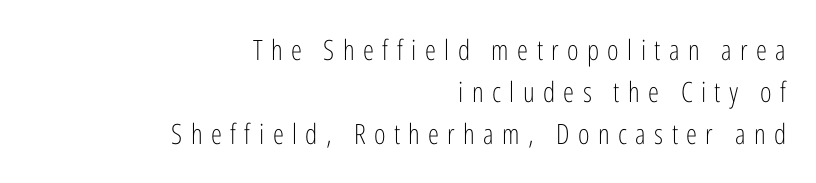
Weight: regular or lighter. Descender tails drop into unmarked territory. Designer's note — italics off, roman on. Right-aligned paragraph, ragged on the left. Substantial extra tracking has been applied to these lines. The vertical gap from one line to the next is medium.
